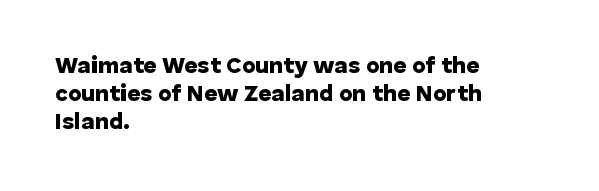
{"italic": "no", "bold": "yes", "underline": "no", "align": "left", "line_spacing_ratio": 1.22, "letter_spacing": "normal", "letter_spacing_em": 0.0, "glyph_px": 23}
